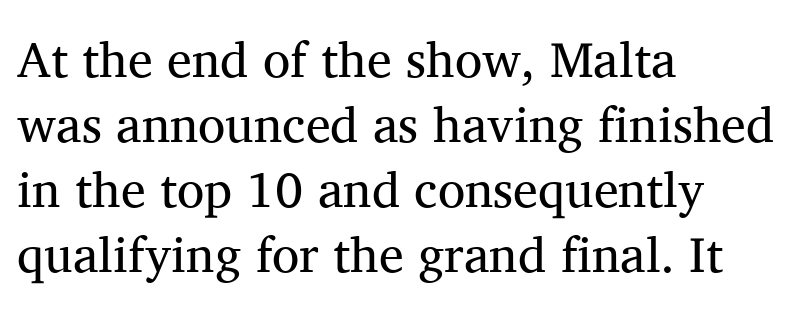
{"serif": "yes", "italic": "no", "bold": "no", "weight": "regular", "width": "normal", "stroke_contrast": "medium", "x_height": "medium", "monospaced": "no", "underline": "no", "align": "left", "line_spacing": "normal", "line_spacing_ratio": 1.3, "letter_spacing": "normal", "letter_spacing_em": 0.0, "glyph_px": 50}
